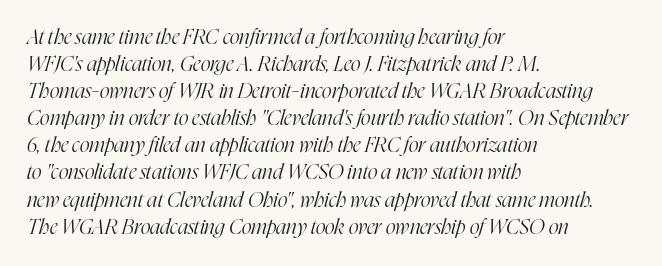
Q: Is the text bold? A: No.
Q: Is the text italic (slanted)? A: Yes, it leans right by about 16 degrees.
Q: Is the text underlined? A: No.
Q: How is the paragraph aligned? A: Left-aligned.
Q: Is the spacing between letters normal or unusually wide? A: Normal.
Q: Is the spacing between lines tight, normal or loose? A: Normal.
